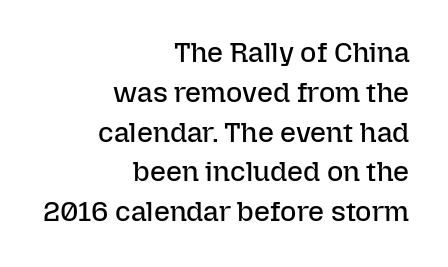
Proportional: the letters do not fall into vertical columns. Successive baselines arrive at the customary interval. Short note: letters normally spaced. A quiet, ordinary-to-light weight characterises the typeface. The letters stand straight up with perfectly vertical stems. Every row of glyphs terminates at an identical x-position on the right.
